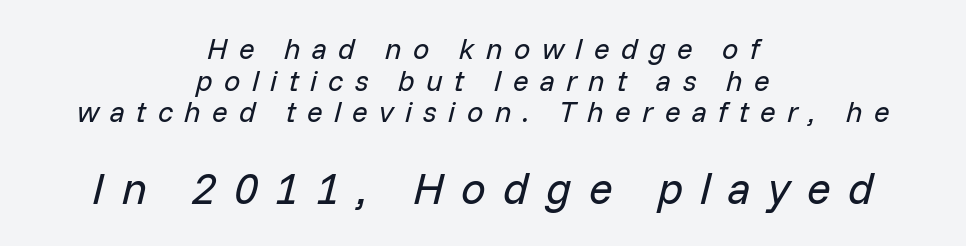
Q: Is the text bold? A: No.
Q: Is the text italic (slanted)? A: Yes, it leans right by about 14 degrees.
Q: Is the text underlined? A: No.
Q: How is the paragraph aligned? A: Centered.
Q: Is the spacing between letters normal or unusually wide? A: Unusually wide.
Q: Is the spacing between lines tight, normal or loose? A: Tight.
Q: Which block of text is set in a larger size, the first (top) or the second (bottom)? A: The second (bottom) one.
Q: Width (condensed, normal, or wide)? A: Normal.
Q: Stroke contrast? A: Low.
Q: x-height? A: Medium.
Q: Monospaced? A: No.
